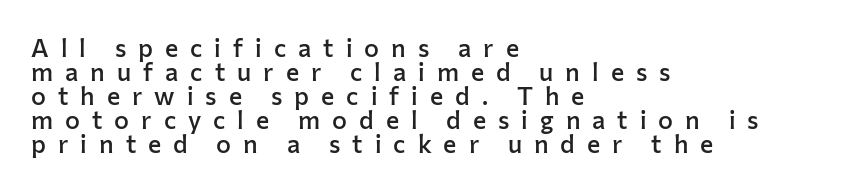
The image shows 25 px text type, upright; set left-aligned, tight line spacing (0.96x), unusually wide letter spacing (+0.48 em), not underlined.
